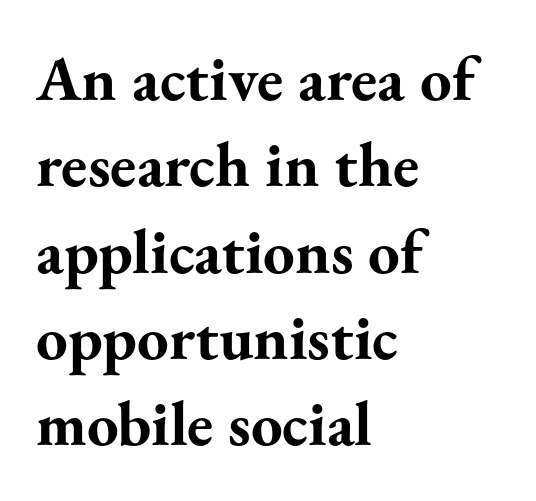
The image shows 63 px bold serif type, upright; set left-aligned, normal line spacing (1.37x), normal letter spacing, not underlined; medium stroke contrast and a small x-height.
